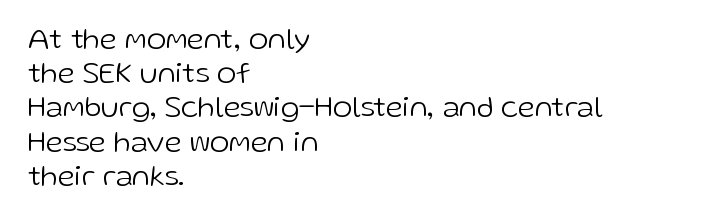
Q: Is the text bold? A: No.
Q: Is the text italic (slanted)? A: No, it is upright.
Q: Is the typeface a serif or a sans-serif typeface? A: Sans-serif.
Q: Is the text underlined? A: No.
Q: How is the paragraph aligned? A: Left-aligned.
Q: Is the spacing between letters normal or unusually wide? A: Normal.
Q: Is the spacing between lines tight, normal or loose? A: Tight.
Q: Width (condensed, normal, or wide)? A: Normal.
Q: Stroke contrast? A: Low.
Q: x-height? A: Medium.
Q: Monospaced? A: No.
